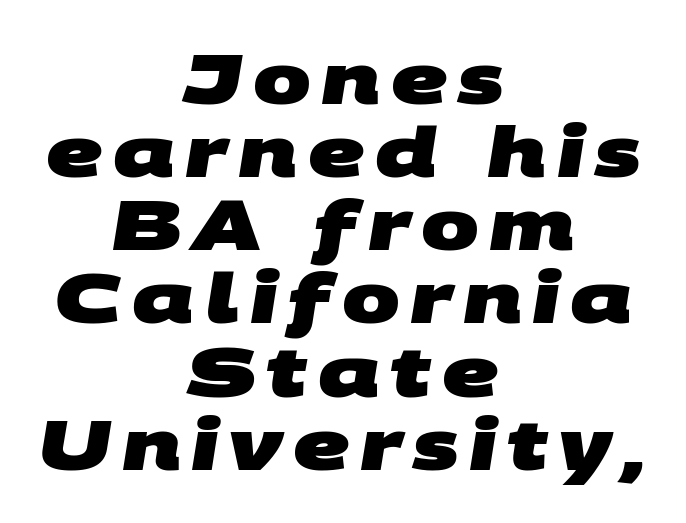
The image shows 69 px heavy, wide sans-serif type; set centered, tight line spacing (1.06x), not underlined; medium stroke contrast and a large x-height.
